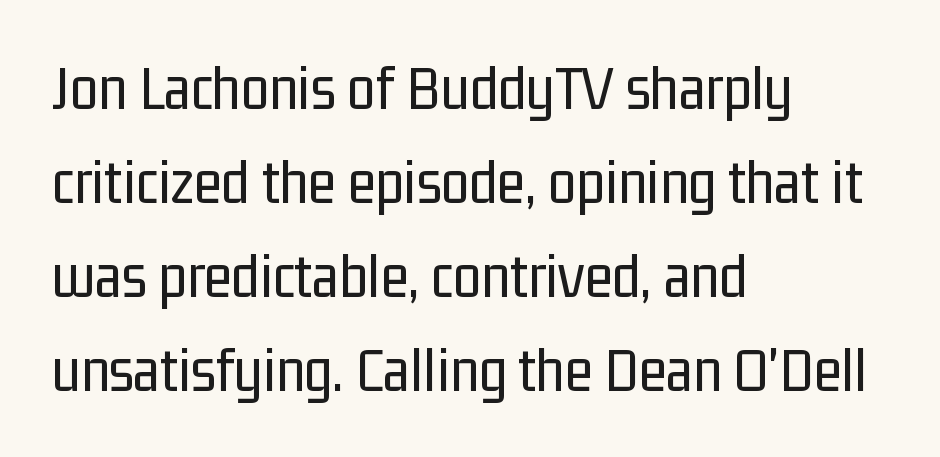
The image shows 64 px regular-weight, condensed sans-serif type, upright; set left-aligned, normal line spacing (1.47x), normal letter spacing, not underlined; low stroke contrast and a medium x-height.
